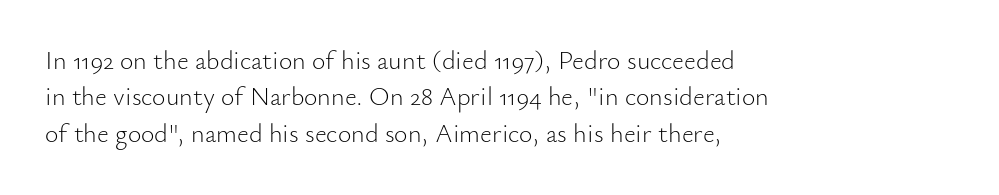
Short and long lines alike share a common starting point at left. The typeface has the unassuming heft of standard copy or less. Is the letter spacing exaggerated? No — it looks like the ordinary default. Has an underline been added? It has not. Posture: vertical.
